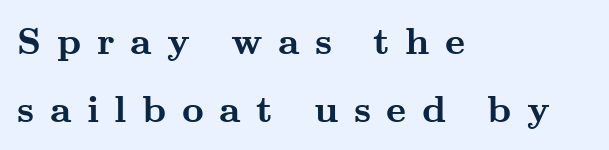
The image shows 38 px semibold, wide serif type, upright; set left-aligned, line spacing 1.78x, unusually wide letter spacing (+0.41 em), not underlined; medium stroke contrast and a small x-height.
